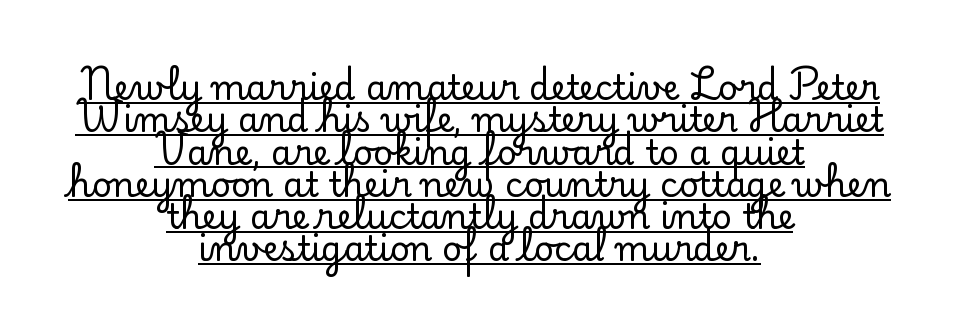
The image shows 34 px serif type, upright; set centered, tight line spacing (0.95x), normal letter spacing, underlined; low stroke contrast and a small x-height.
